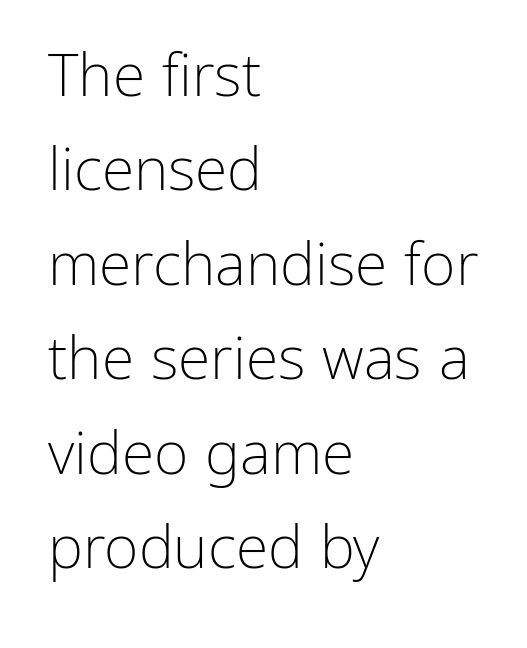
{"serif": "no", "italic": "no", "bold": "no", "weight": "light", "width": "normal", "stroke_contrast": "low", "x_height": "medium", "monospaced": "no", "underline": "no", "align": "left", "line_spacing": "normal", "line_spacing_ratio": 1.6, "letter_spacing": "normal", "letter_spacing_em": 0.0, "glyph_px": 59}
